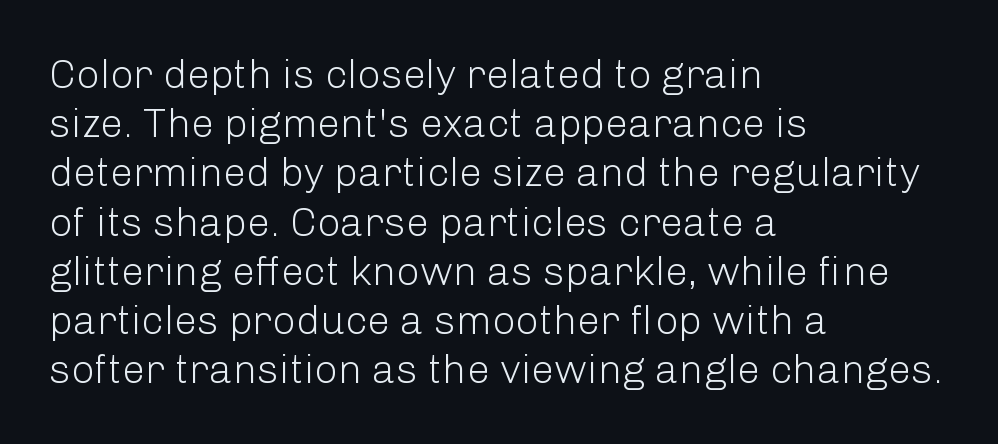
Q: Is the text bold? A: No.
Q: Is the text italic (slanted)? A: No, it is upright.
Q: Is the typeface a serif or a sans-serif typeface? A: Sans-serif.
Q: Is the text underlined? A: No.
Q: How is the paragraph aligned? A: Left-aligned.
Q: Is the spacing between letters normal or unusually wide? A: Normal.
Q: Width (condensed, normal, or wide)? A: Normal.
Q: Stroke contrast? A: Low.
Q: x-height? A: Medium.
Q: Monospaced? A: No.
